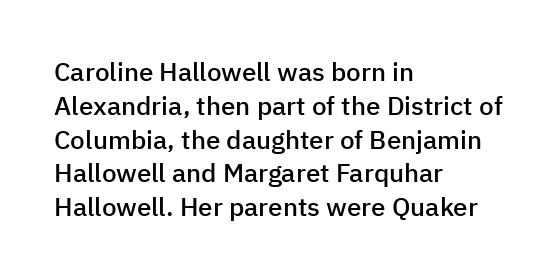
Q: Is the text bold? A: Semi-bold.
Q: Is the text italic (slanted)? A: No, it is upright.
Q: Is the text underlined? A: No.
Q: How is the paragraph aligned? A: Left-aligned.
Q: Is the spacing between letters normal or unusually wide? A: Normal.
Q: Is the spacing between lines tight, normal or loose? A: Normal.
